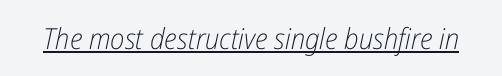
{"italic": "yes", "lean": "right", "slant_degrees": 12, "bold": "no", "weight": "light", "width": "condensed", "stroke_contrast": "low", "x_height": "medium", "monospaced": "no", "underline": "yes", "letter_spacing": "normal", "letter_spacing_em": 0.0, "glyph_px": 29}
